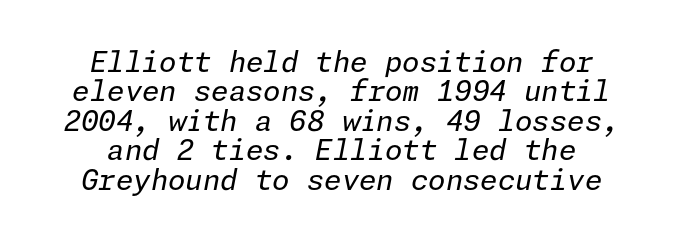
The gap between lines stays unmarked. The letters look calm and open, with moderate or lighter stems. The passage shown stacks its lines with hardly any gap. Nothing unusual about the tracking: characters are spaced as the font intends.
